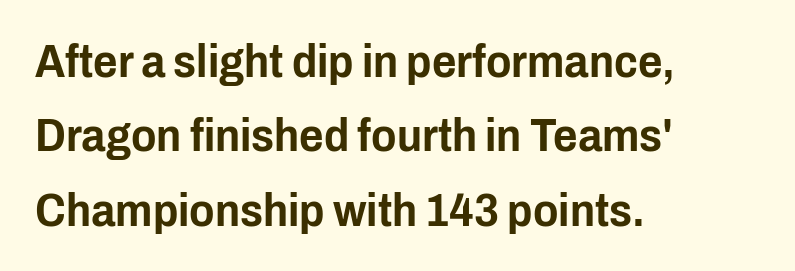
The image shows 47 px condensed sans-serif type, upright; set left-aligned, normal line spacing (1.58x), normal letter spacing, not underlined; low stroke contrast and a medium x-height.
